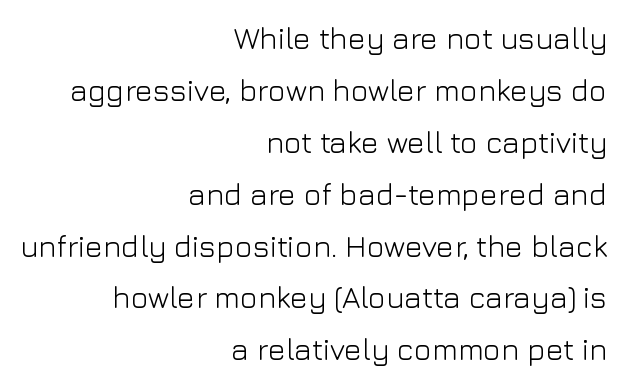
{"serif": "no", "italic": "no", "bold": "no", "weight": "light", "width": "normal", "stroke_contrast": "low", "x_height": "medium", "monospaced": "no", "underline": "no", "align": "right", "line_spacing_ratio": 1.73, "letter_spacing": "normal", "letter_spacing_em": 0.0, "glyph_px": 30}
